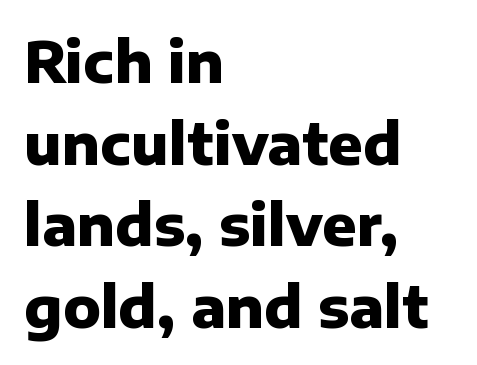
Q: Is the text bold? A: Yes.
Q: Is the text italic (slanted)? A: No, it is upright.
Q: Is the typeface a serif or a sans-serif typeface? A: Sans-serif.
Q: Is the text underlined? A: No.
Q: How is the paragraph aligned? A: Left-aligned.
Q: Is the spacing between letters normal or unusually wide? A: Normal.
Q: Is the spacing between lines tight, normal or loose? A: Normal.
Q: Width (condensed, normal, or wide)? A: Normal.
Q: Stroke contrast? A: Low.
Q: x-height? A: Medium.
Q: Monospaced? A: No.
